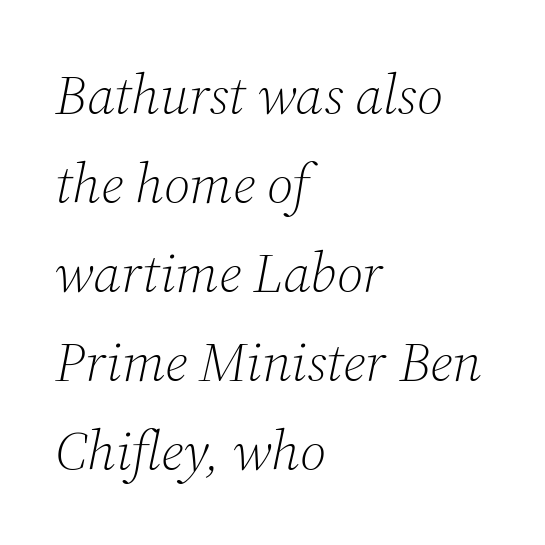
{"serif": "yes", "italic": "yes", "lean": "right", "slant_degrees": 12, "bold": "no", "weight": "light", "width": "normal", "stroke_contrast": "medium", "x_height": "medium", "monospaced": "no", "underline": "no", "align": "left", "line_spacing": "normal", "line_spacing_ratio": 1.59, "letter_spacing": "normal", "letter_spacing_em": 0.0, "glyph_px": 56}
